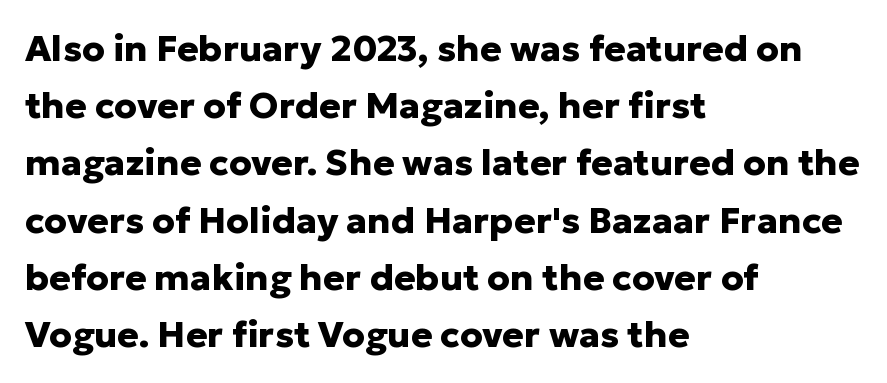
Only glyphs here, with clear space below each row. Here the designer chose a conventional face with non-uniform glyph widths. No italicization has been applied; the sample stays upright. Compared with typical body copy, the letter spacing here is the same. The typeface chosen for these lines omits serifs. Bold? Absolutely — the strokes are thick and heavy.
